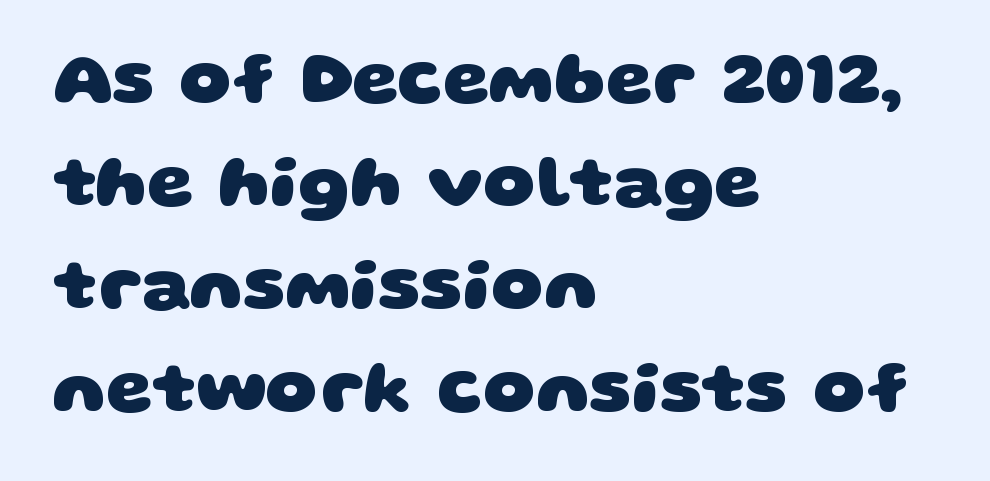
The image shows 73 px heavy, wide sans-serif type; set left-aligned, normal line spacing (1.41x), normal letter spacing, not underlined; low stroke contrast and a large x-height.
